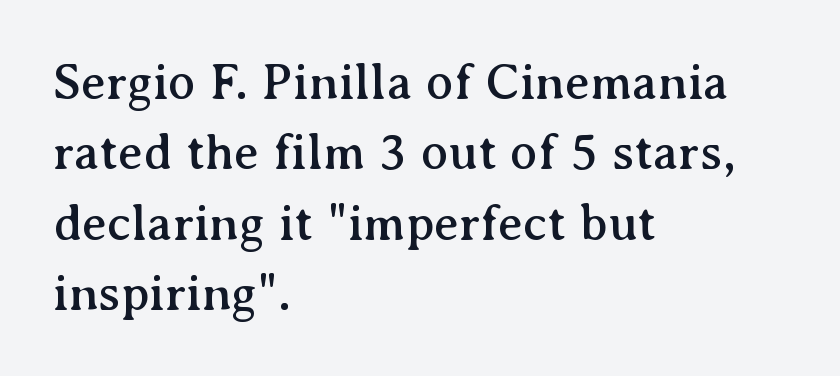
The image shows 51 px serif type, upright; set left-aligned, normal line spacing (1.38x), normal letter spacing, not underlined; medium stroke contrast and a medium x-height.
